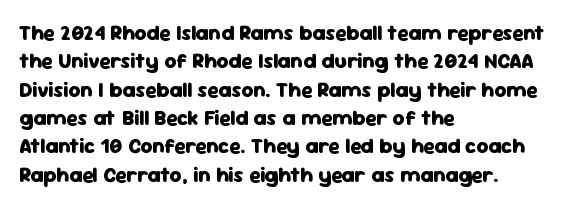
{"italic": "no", "bold": "yes", "underline": "no", "align": "left", "line_spacing": "normal", "line_spacing_ratio": 1.35, "letter_spacing": "normal", "letter_spacing_em": 0.0, "glyph_px": 21}
